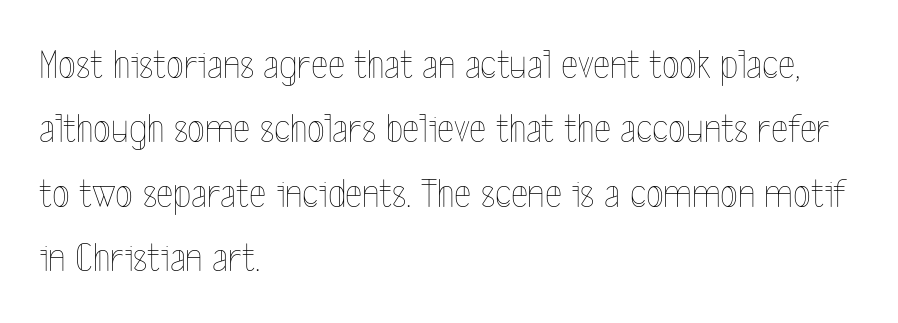
Q: Is the text bold? A: No.
Q: Is the text italic (slanted)? A: No, it is upright.
Q: Is the text underlined? A: No.
Q: How is the paragraph aligned? A: Left-aligned.
Q: Is the spacing between letters normal or unusually wide? A: Normal.
Q: Is the spacing between lines tight, normal or loose? A: Normal.
Q: Width (condensed, normal, or wide)? A: Condensed.
Q: x-height? A: Medium.
Q: Monospaced? A: No.
